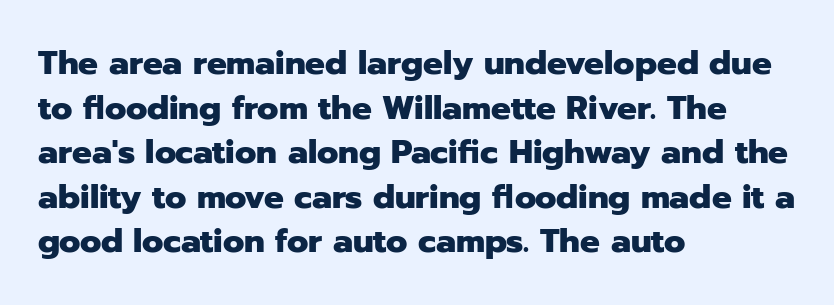
The image shows 33 px heavy sans-serif type, upright; set left-aligned, normal line spacing (1.35x), normal letter spacing, not underlined; low stroke contrast and a medium x-height.
